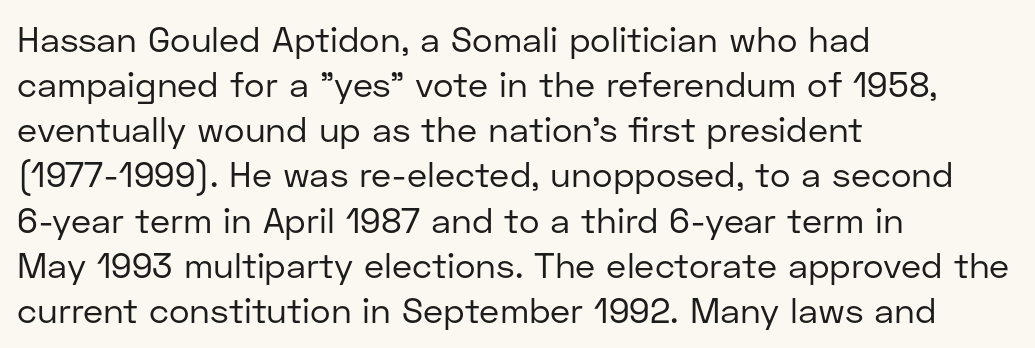
The image shows 35 px regular-weight sans-serif type, upright; set left-aligned, normal line spacing (1.29x), normal letter spacing, not underlined; low stroke contrast and a medium x-height.
